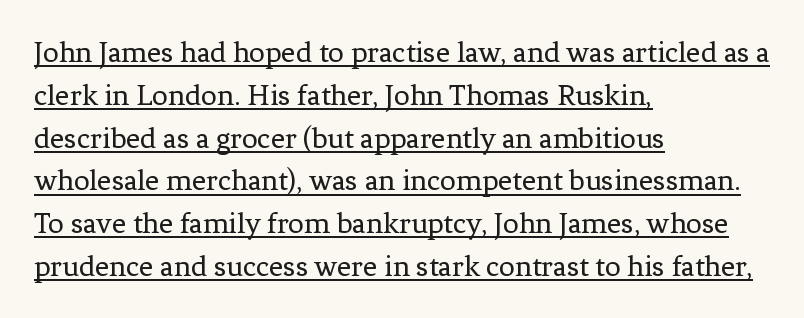
Q: Is the text bold? A: No.
Q: Is the text italic (slanted)? A: No, it is upright.
Q: Is the typeface a serif or a sans-serif typeface? A: Serif.
Q: Is the text underlined? A: Yes.
Q: How is the paragraph aligned? A: Left-aligned.
Q: Is the spacing between letters normal or unusually wide? A: Normal.
Q: Is the spacing between lines tight, normal or loose? A: Normal.
Q: Width (condensed, normal, or wide)? A: Normal.
Q: Stroke contrast? A: Low.
Q: x-height? A: Medium.
Q: Monospaced? A: No.
